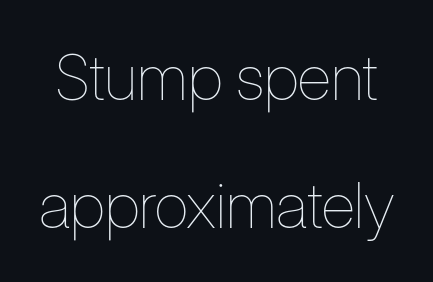
{"italic": "no", "bold": "no", "weight": "thin", "width": "condensed", "stroke_contrast": "low", "x_height": "medium", "monospaced": "no", "underline": "no", "line_spacing": "loose", "line_spacing_ratio": 2.03, "letter_spacing": "normal", "letter_spacing_em": 0.0, "glyph_px": 63}
